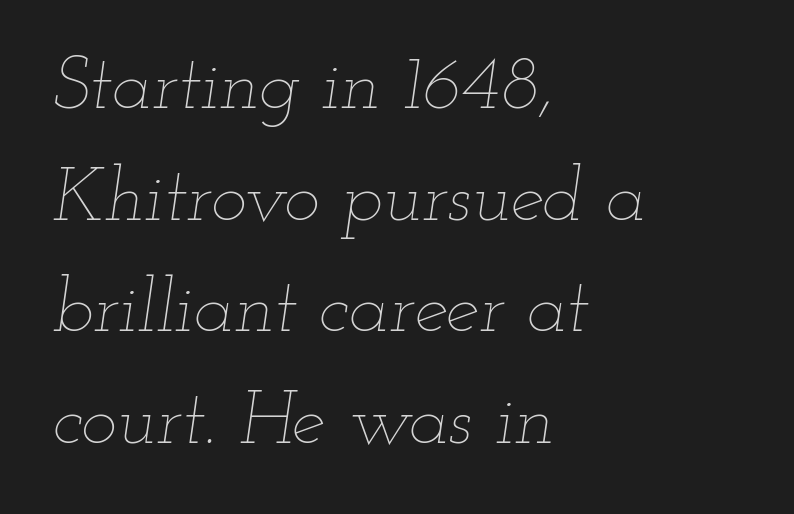
The image shows 76 px thin, wide type, italic (leaning right); set left-aligned, normal line spacing (1.47x), normal letter spacing, not underlined; low stroke contrast and a small x-height.
